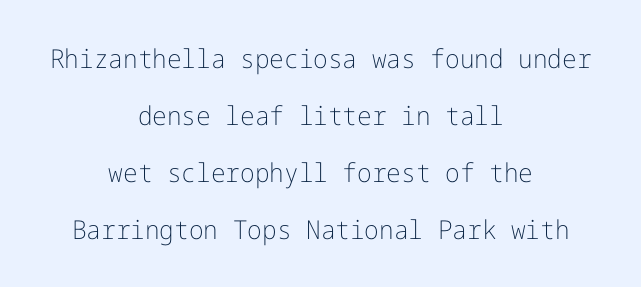
Q: Is the text bold? A: No.
Q: Is the text italic (slanted)? A: No, it is upright.
Q: Is the text underlined? A: No.
Q: How is the paragraph aligned? A: Centered.
Q: Is the spacing between letters normal or unusually wide? A: Normal.
Q: Is the spacing between lines tight, normal or loose? A: Loose.
